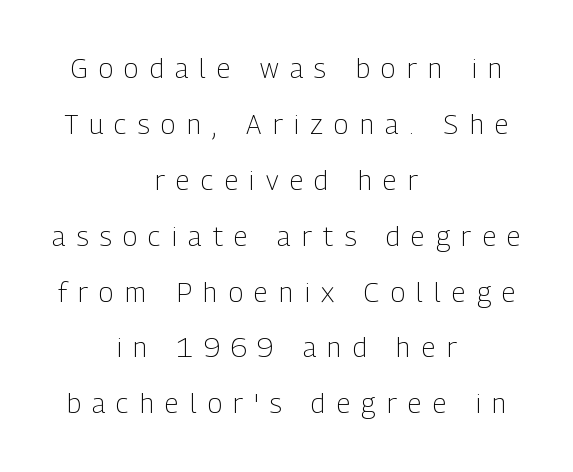
The image shows 27 px text type, upright; set centered, loose line spacing (2.07x), unusually wide letter spacing (+0.42 em), not underlined.
